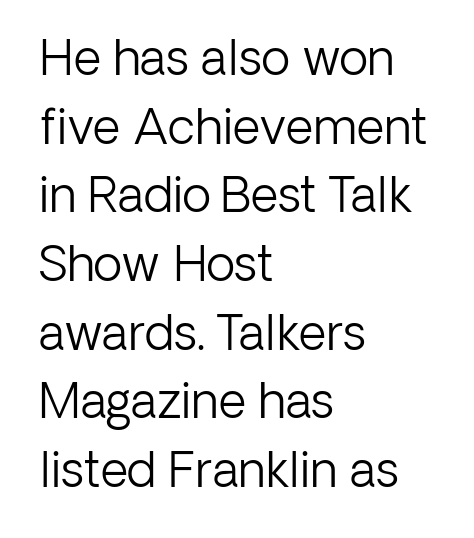
You could not count columns in this text — the font is proportionally spaced. Inter-character spacing is left at the font's built-in metrics. When letters stand straight like this, we call the style roman or upright. Descenders hang freely into open space. Nope, no serifs anywhere on these letters.
